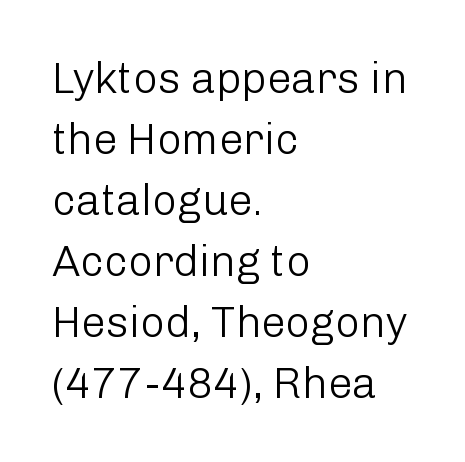
Q: Is the text bold? A: No.
Q: Is the text italic (slanted)? A: No, it is upright.
Q: Is the typeface a serif or a sans-serif typeface? A: Sans-serif.
Q: Is the text underlined? A: No.
Q: How is the paragraph aligned? A: Left-aligned.
Q: Is the spacing between letters normal or unusually wide? A: Normal.
Q: Is the spacing between lines tight, normal or loose? A: Normal.
Q: Width (condensed, normal, or wide)? A: Normal.
Q: Stroke contrast? A: Low.
Q: x-height? A: Medium.
Q: Monospaced? A: No.
